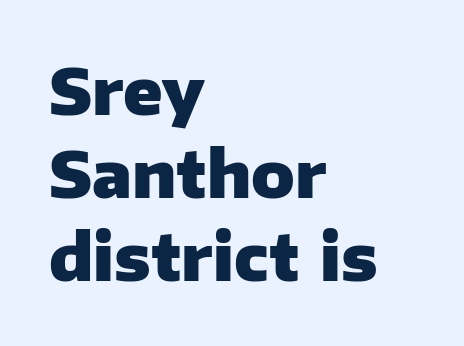
Between one letter and the next there's only the usual sliver of space. These lines carry a lot of weight — the face is fully bold. When letters stand straight like this, we call the style roman or upright. Leading: standard.
